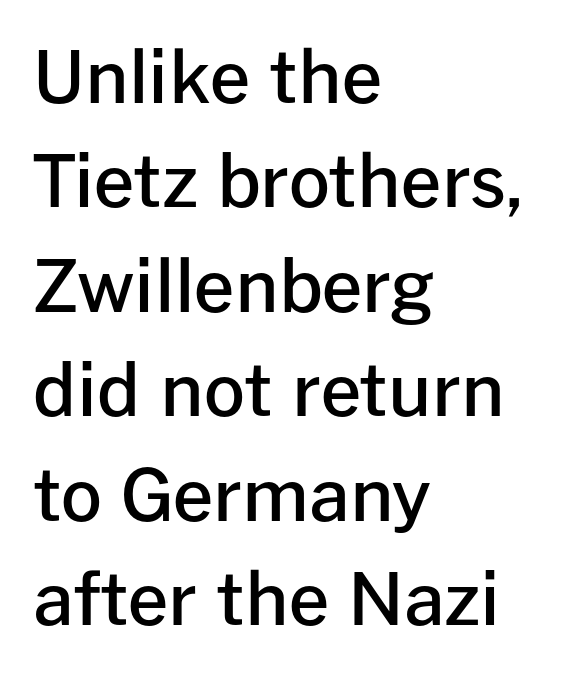
Q: Is the text bold? A: Semi-bold.
Q: Is the text italic (slanted)? A: No, it is upright.
Q: Is the typeface a serif or a sans-serif typeface? A: Sans-serif.
Q: Is the text underlined? A: No.
Q: How is the paragraph aligned? A: Left-aligned.
Q: Is the spacing between letters normal or unusually wide? A: Normal.
Q: Is the spacing between lines tight, normal or loose? A: Normal.
Q: Width (condensed, normal, or wide)? A: Normal.
Q: Stroke contrast? A: Low.
Q: x-height? A: Medium.
Q: Monospaced? A: No.
